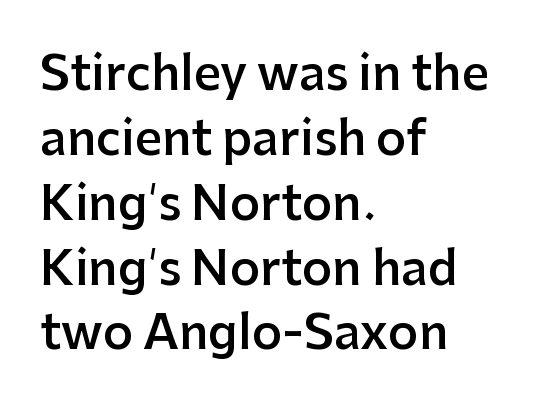
{"serif": "no", "italic": "no", "bold": "semi", "weight": "semibold", "width": "normal", "stroke_contrast": "low", "x_height": "medium", "monospaced": "no", "underline": "no", "align": "left", "line_spacing": "normal", "line_spacing_ratio": 1.38, "letter_spacing": "normal", "letter_spacing_em": 0.0, "glyph_px": 47}
